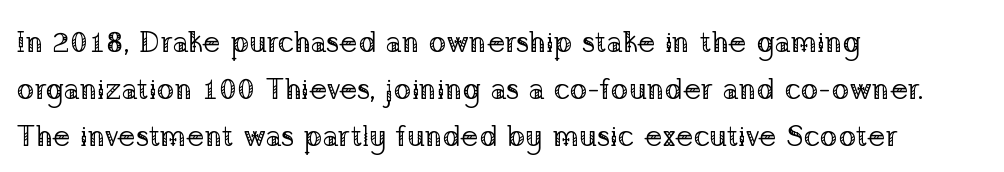
{"serif": "yes", "italic": "no", "bold": "no", "weight": "regular", "width": "normal", "stroke_contrast": "low", "x_height": "medium", "monospaced": "no", "underline": "no", "align": "left", "line_spacing": "normal", "line_spacing_ratio": 1.56, "letter_spacing": "normal", "letter_spacing_em": 0.0, "glyph_px": 30}
